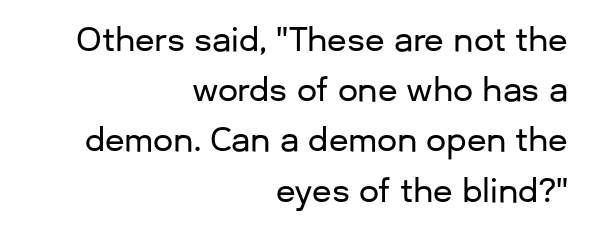
{"serif": "no", "italic": "no", "width": "normal", "stroke_contrast": "low", "x_height": "medium", "monospaced": "no", "underline": "no", "align": "right", "line_spacing": "normal", "line_spacing_ratio": 1.57, "letter_spacing": "normal", "letter_spacing_em": 0.0, "glyph_px": 32}
